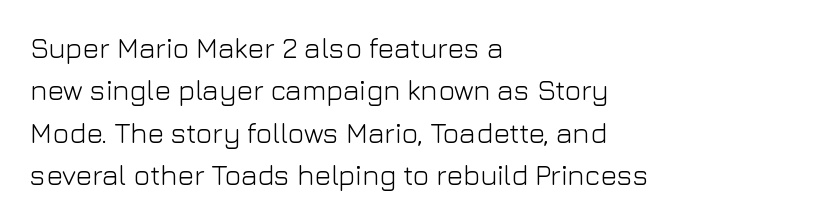
Q: Is the text bold? A: No.
Q: Is the text italic (slanted)? A: No, it is upright.
Q: Is the typeface a serif or a sans-serif typeface? A: Sans-serif.
Q: Is the text underlined? A: No.
Q: How is the paragraph aligned? A: Left-aligned.
Q: Is the spacing between letters normal or unusually wide? A: Normal.
Q: Is the spacing between lines tight, normal or loose? A: Normal.
Q: Width (condensed, normal, or wide)? A: Normal.
Q: Stroke contrast? A: Low.
Q: x-height? A: Medium.
Q: Monospaced? A: No.
